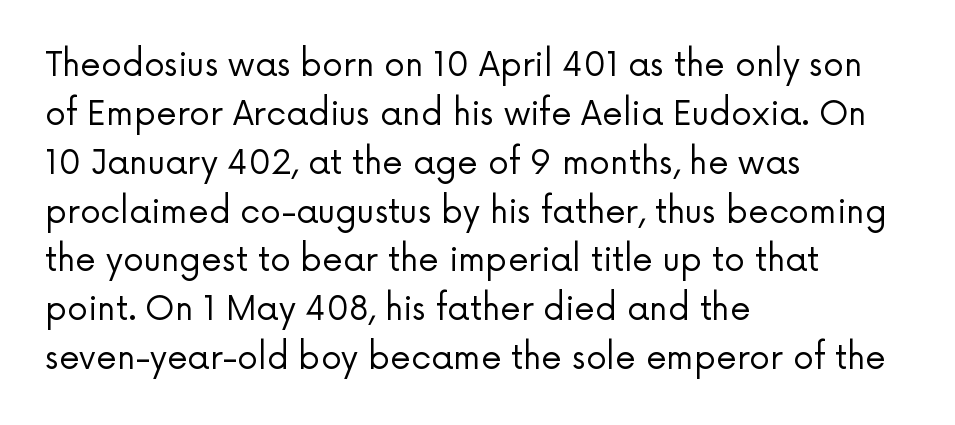
The image shows 33 px regular-weight sans-serif type, upright; set left-aligned, normal line spacing (1.48x), normal letter spacing, not underlined; low stroke contrast and a medium x-height.
